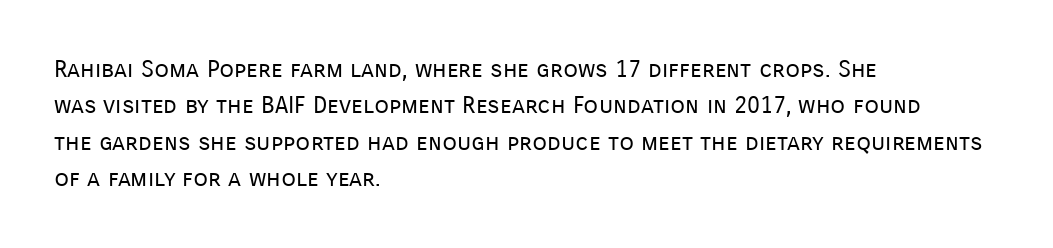
Q: Is the text bold? A: No.
Q: Is the text italic (slanted)? A: No, it is upright.
Q: Is the text underlined? A: No.
Q: How is the paragraph aligned? A: Left-aligned.
Q: Is the spacing between letters normal or unusually wide? A: Normal.
Q: Is the spacing between lines tight, normal or loose? A: Normal.
